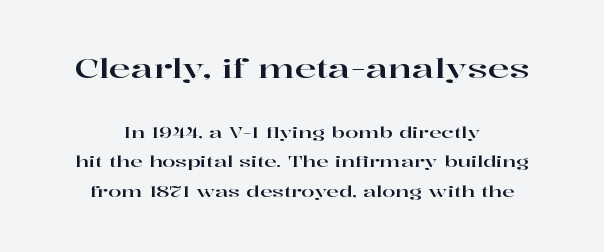
The image shows 26 px text type, upright; set centered, loose line spacing (1.96x), normal letter spacing, not underlined; the first (top) block is 1.73x larger.
